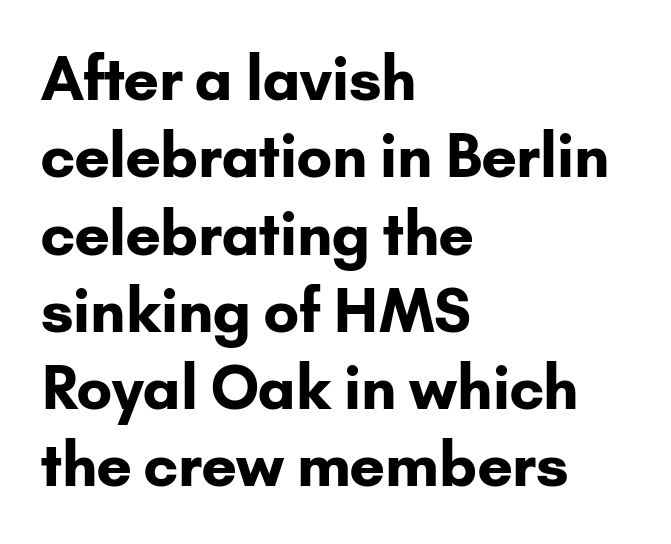
{"serif": "no", "italic": "no", "bold": "yes", "weight": "bold", "width": "normal", "stroke_contrast": "low", "x_height": "small", "monospaced": "no", "underline": "no", "align": "left", "line_spacing": "normal", "line_spacing_ratio": 1.31, "letter_spacing": "normal", "letter_spacing_em": 0.0, "glyph_px": 59}
